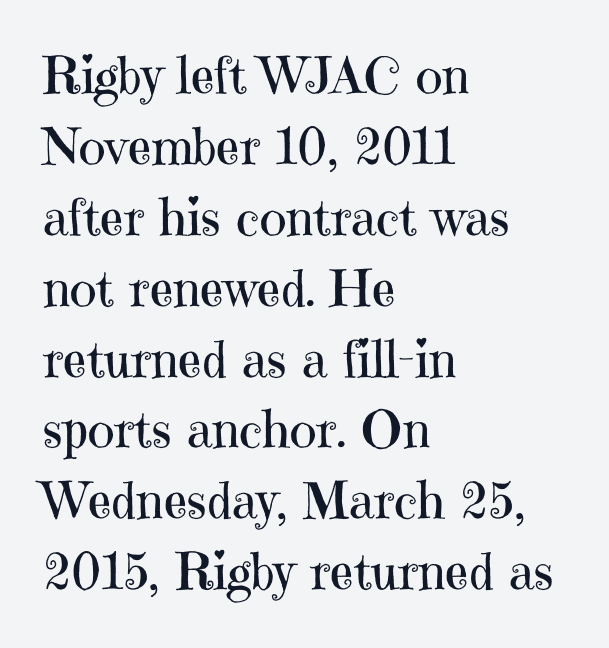
The image shows 51 px regular-weight serif type, upright; set left-aligned, normal line spacing (1.39x), normal letter spacing, not underlined; high stroke contrast and a medium x-height.
